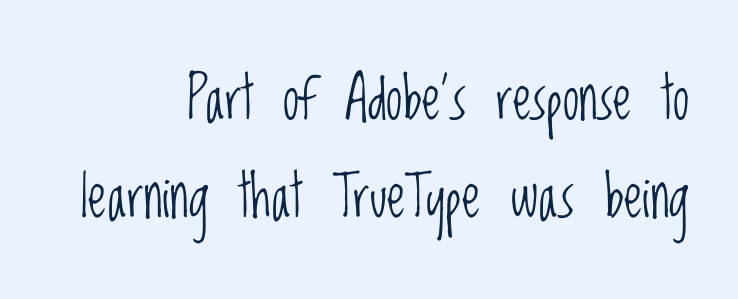
Students, note that the glyphs here touch the page at normal intervals. The passage shown is not bold in any degree. The gap between lines stays unmarked. These lines are set flush right with a ragged left edge. The line-height multiplier appears to be the usual default.
